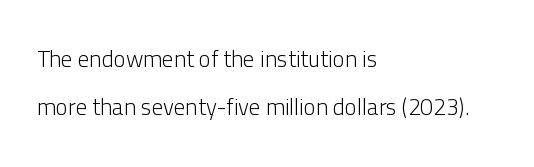
Q: Is the text bold? A: No.
Q: Is the text italic (slanted)? A: No, it is upright.
Q: Is the text underlined? A: No.
Q: How is the paragraph aligned? A: Left-aligned.
Q: Is the spacing between letters normal or unusually wide? A: Normal.
Q: Is the spacing between lines tight, normal or loose? A: Loose.
